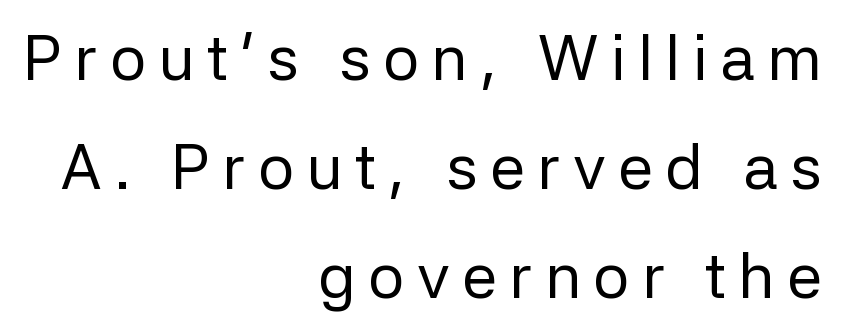
No italicization has been applied; the sample stays upright. Unmarked baselines from the first word to the last. Compared with typical paragraphs, the rows here are spaced about the same. The typeface has the unassuming heft of standard copy or less. The type family on display is of the sans-serif kind.
